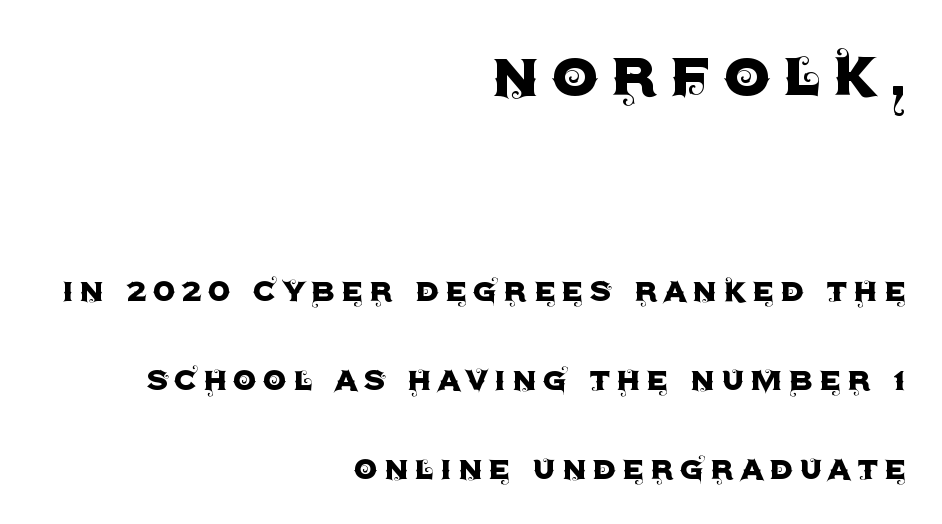
Q: Is the text italic (slanted)? A: No, it is upright.
Q: Is the typeface a serif or a sans-serif typeface? A: Sans-serif.
Q: Is the text underlined? A: No.
Q: How is the paragraph aligned? A: Right-aligned.
Q: Is the spacing between lines tight, normal or loose? A: Loose.
Q: Which block of text is set in a larger size, the first (top) or the second (bottom)? A: The first (top) one.
Q: Width (condensed, normal, or wide)? A: Normal.
Q: x-height? A: Large.
Q: Monospaced? A: No.
